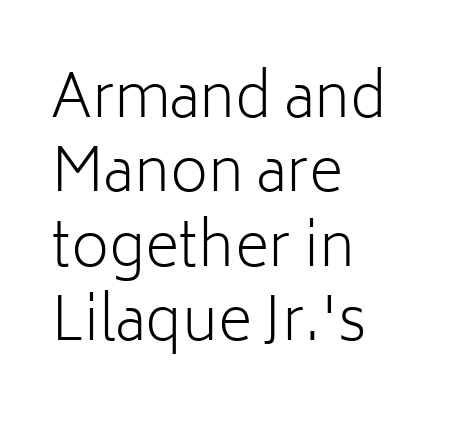
Q: Is the text bold? A: No.
Q: Is the text italic (slanted)? A: No, it is upright.
Q: Is the typeface a serif or a sans-serif typeface? A: Sans-serif.
Q: Is the text underlined? A: No.
Q: How is the paragraph aligned? A: Left-aligned.
Q: Is the spacing between letters normal or unusually wide? A: Normal.
Q: Is the spacing between lines tight, normal or loose? A: Normal.
Q: Width (condensed, normal, or wide)? A: Normal.
Q: Stroke contrast? A: Low.
Q: x-height? A: Medium.
Q: Monospaced? A: No.
